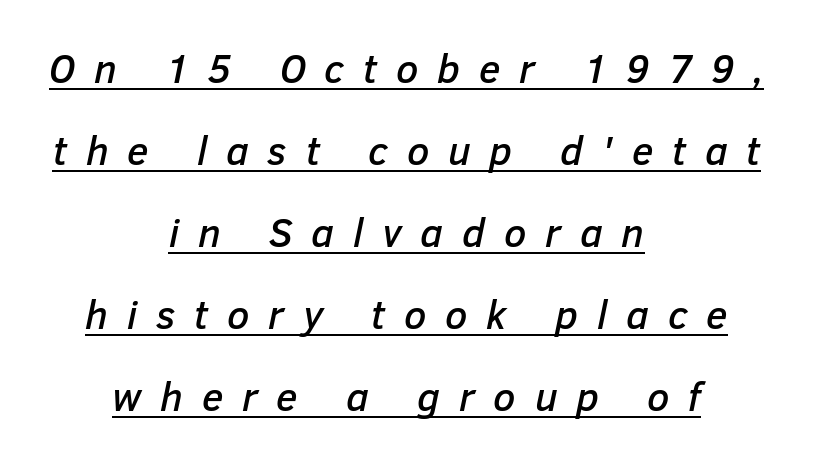
The image shows 40 px text type, italic (leaning right); set centered, loose line spacing (2.05x), unusually wide letter spacing (+0.47 em), underlined; low stroke contrast and a medium x-height.
